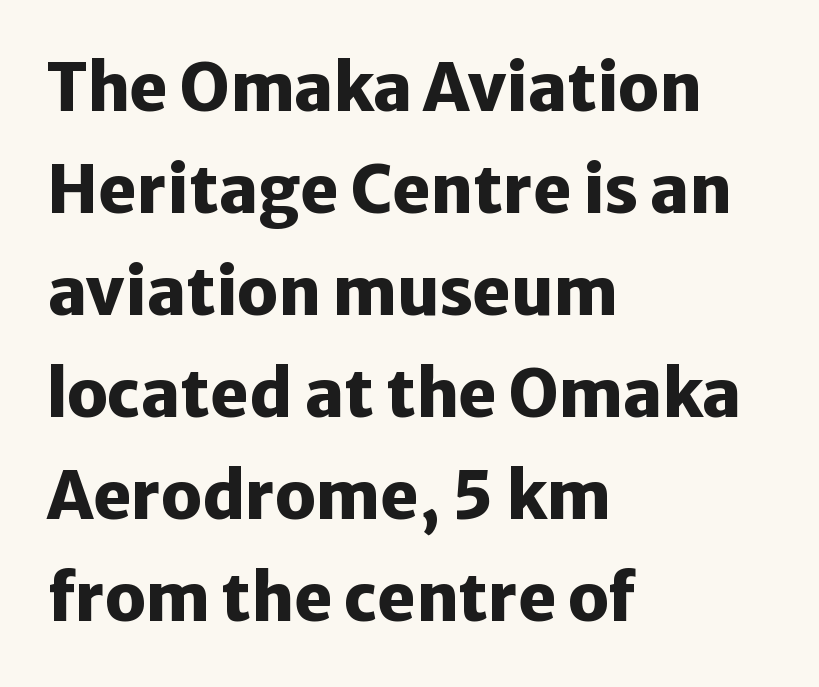
Every character sits straight up, as roman type does. Compared with an ordinary text face, these strokes are far heavier — a full bold. All the whitespace from short lines collects on the right. Quick note: interline space is typical.
